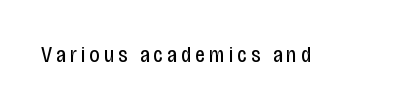
The image shows 22 px text type, upright; set not underlined.
